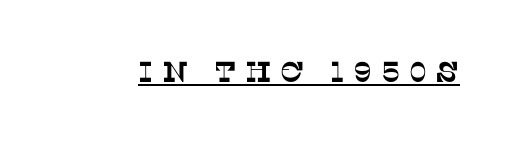
Q: Is the typeface a serif or a sans-serif typeface? A: Serif.
Q: Is the text underlined? A: Yes.
Q: Is the spacing between letters normal or unusually wide? A: Unusually wide.
Q: Width (condensed, normal, or wide)? A: Normal.
Q: Stroke contrast? A: Low.
Q: x-height? A: Large.
Q: Monospaced? A: No.
